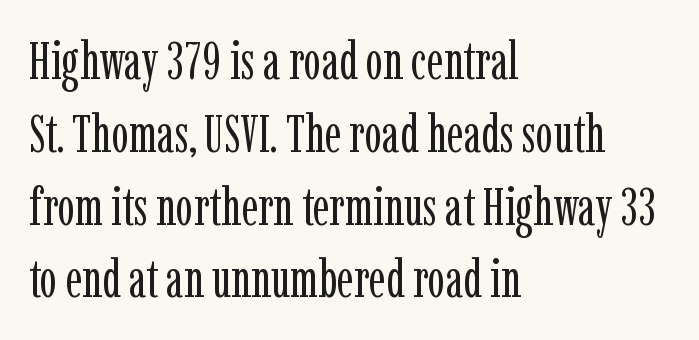
The image shows 52 px regular-weight, condensed serif type, upright; set left-aligned, normal line spacing (1.4x), normal letter spacing, not underlined; low stroke contrast and a medium x-height.
